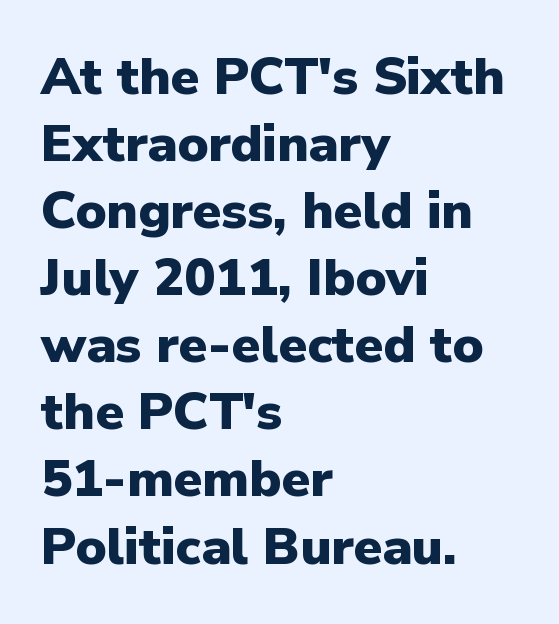
{"serif": "no", "italic": "no", "bold": "yes", "weight": "heavy", "width": "normal", "stroke_contrast": "low", "x_height": "medium", "monospaced": "no", "underline": "no", "align": "left", "line_spacing": "normal", "line_spacing_ratio": 1.29, "letter_spacing": "normal", "letter_spacing_em": 0.0, "glyph_px": 52}
